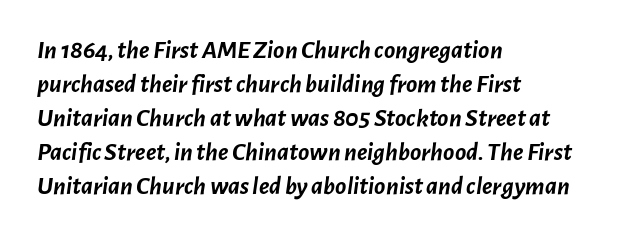
The specimen omits any rule beneath the text block's lines. Horizontal alignment here is leftward, the default for most running prose. Vertically, the passage feels balanced, rows spaced as you'd expect. This sample uses an oblique cut, with every glyph tilted off the vertical. Look at the stroke-to-counter ratio: heavy, a bold.
